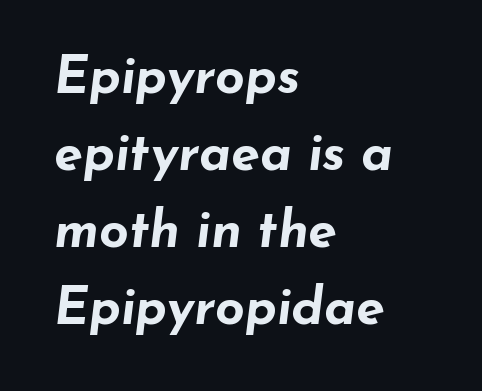
{"italic": "yes", "lean": "right", "slant_degrees": 7, "bold": "yes", "weight": "bold", "width": "wide", "stroke_contrast": "low", "x_height": "small", "monospaced": "no", "underline": "no", "align": "left", "line_spacing": "normal", "line_spacing_ratio": 1.48, "letter_spacing": "normal", "letter_spacing_em": 0.0, "glyph_px": 52}
